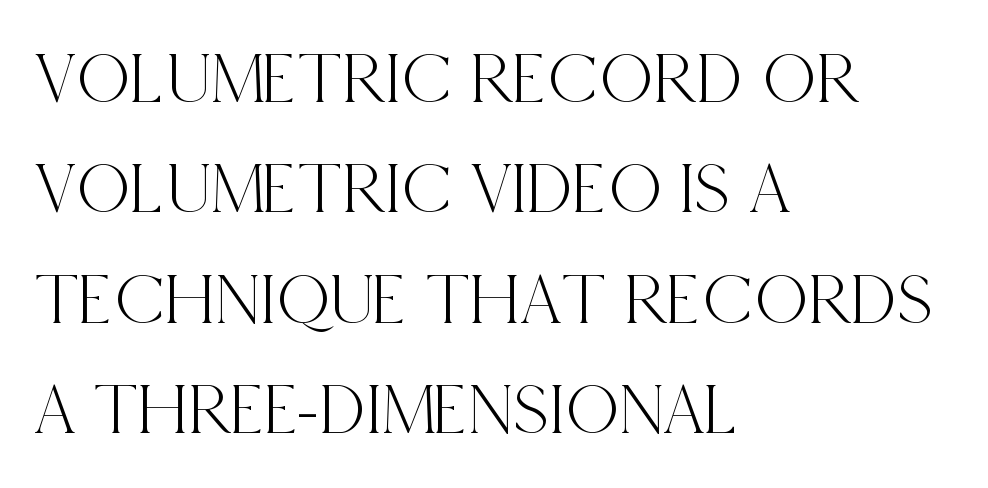
{"serif": "yes", "italic": "no", "width": "condensed", "x_height": "large", "monospaced": "no", "underline": "no", "align": "left", "line_spacing": "normal", "line_spacing_ratio": 1.49, "letter_spacing": "normal", "letter_spacing_em": 0.0, "glyph_px": 74}
